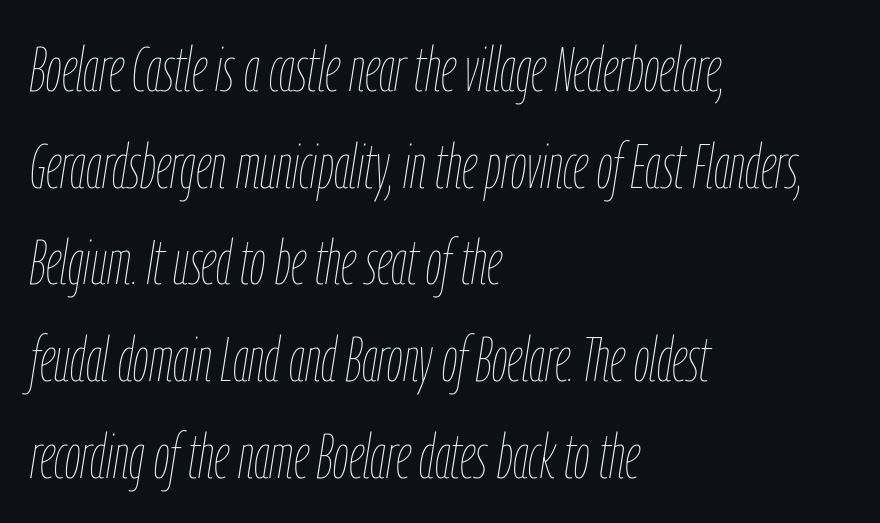
Q: Is the text bold? A: No.
Q: Is the text italic (slanted)? A: Yes, it leans right by about 9 degrees.
Q: Is the text underlined? A: No.
Q: How is the paragraph aligned? A: Left-aligned.
Q: Is the spacing between letters normal or unusually wide? A: Normal.
Q: Is the spacing between lines tight, normal or loose? A: Normal.
Q: Width (condensed, normal, or wide)? A: Condensed.
Q: Stroke contrast? A: Low.
Q: x-height? A: Medium.
Q: Monospaced? A: No.
